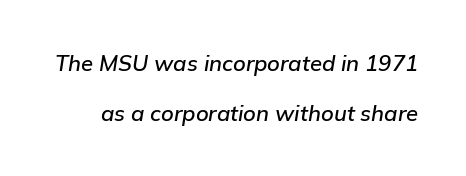
{"italic": "yes", "lean": "right", "slant_degrees": 9, "bold": "semi", "underline": "no", "line_spacing": "loose", "line_spacing_ratio": 2.28, "letter_spacing": "normal", "letter_spacing_em": 0.0, "glyph_px": 22}
